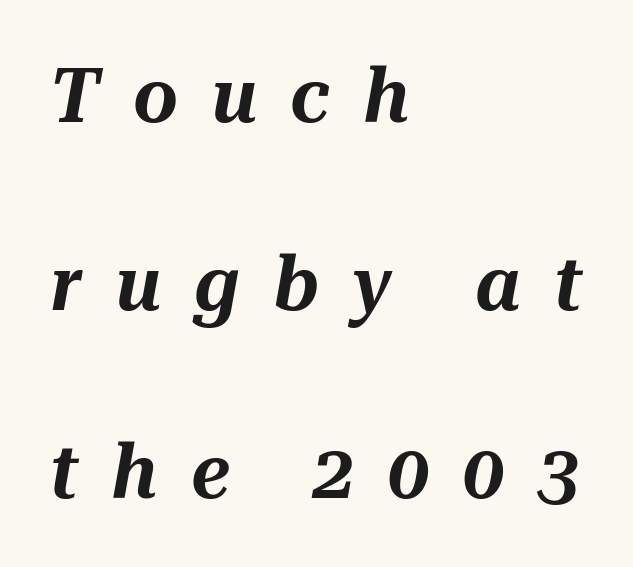
The image shows 77 px text type, italic (leaning right); set left-aligned, loose line spacing (2.44x), unusually wide letter spacing (+0.43 em), not underlined; medium stroke contrast and a medium x-height.
